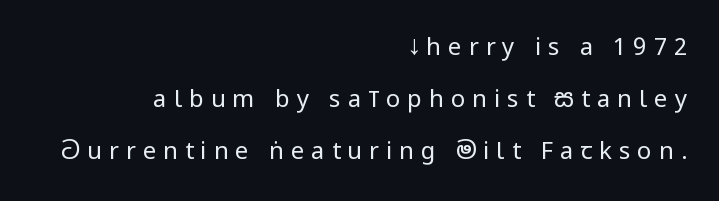
{"italic": "no", "bold": "no", "underline": "no", "align": "right", "line_spacing": "loose", "line_spacing_ratio": 2.16, "letter_spacing": "wide", "letter_spacing_em": 0.29, "glyph_px": 24}
